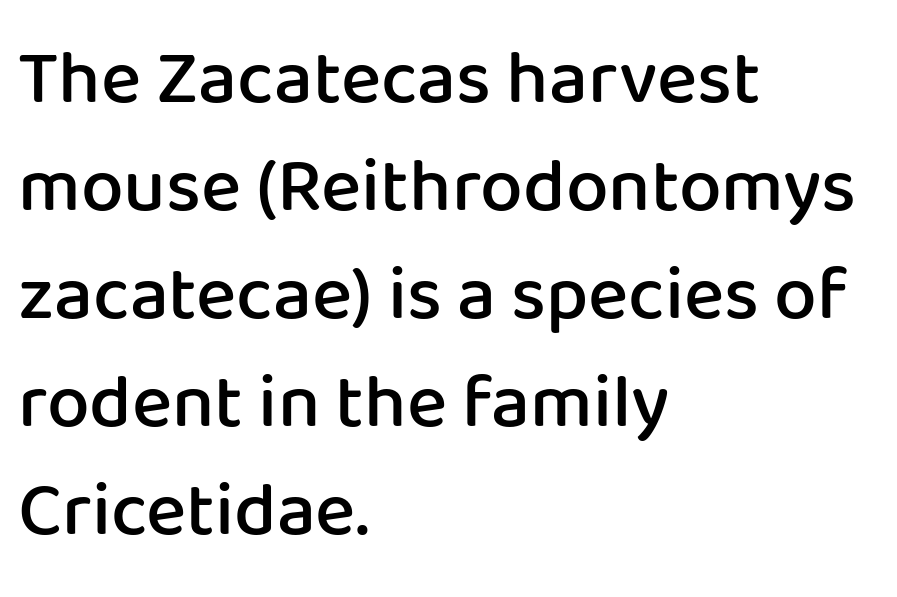
Q: Is the text bold? A: Semi-bold.
Q: Is the text italic (slanted)? A: No, it is upright.
Q: Is the typeface a serif or a sans-serif typeface? A: Sans-serif.
Q: Is the text underlined? A: No.
Q: How is the paragraph aligned? A: Left-aligned.
Q: Is the spacing between letters normal or unusually wide? A: Normal.
Q: Is the spacing between lines tight, normal or loose? A: Normal.
Q: Width (condensed, normal, or wide)? A: Normal.
Q: Stroke contrast? A: Low.
Q: x-height? A: Medium.
Q: Monospaced? A: No.
